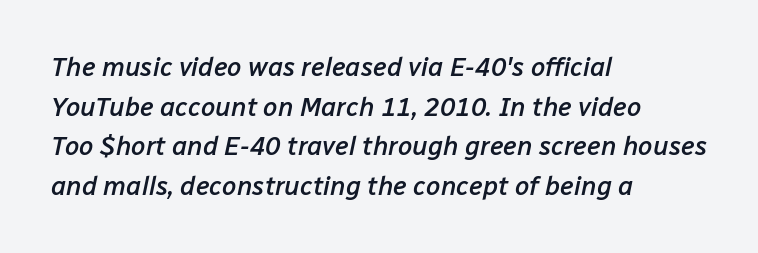
Q: Is the text bold? A: Semi-bold.
Q: Is the text italic (slanted)? A: Yes, it leans right by about 12 degrees.
Q: Is the text underlined? A: No.
Q: How is the paragraph aligned? A: Left-aligned.
Q: Is the spacing between letters normal or unusually wide? A: Normal.
Q: Is the spacing between lines tight, normal or loose? A: Normal.
